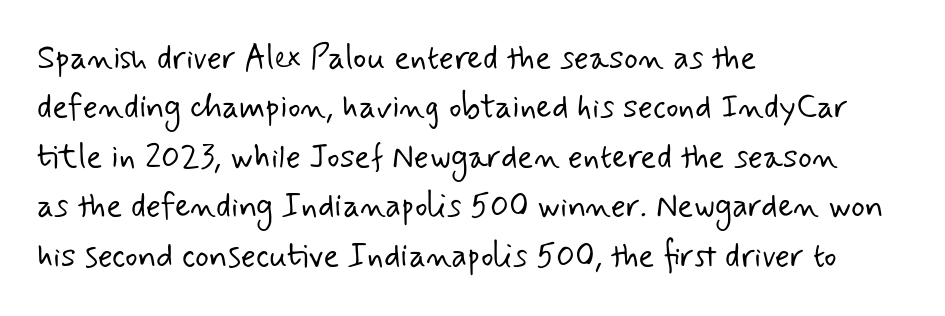
{"serif": "no", "bold": "no", "weight": "light", "width": "normal", "stroke_contrast": "low", "x_height": "small", "monospaced": "no", "underline": "no", "align": "left", "line_spacing": "normal", "line_spacing_ratio": 1.5, "letter_spacing": "normal", "letter_spacing_em": 0.0, "glyph_px": 33}
